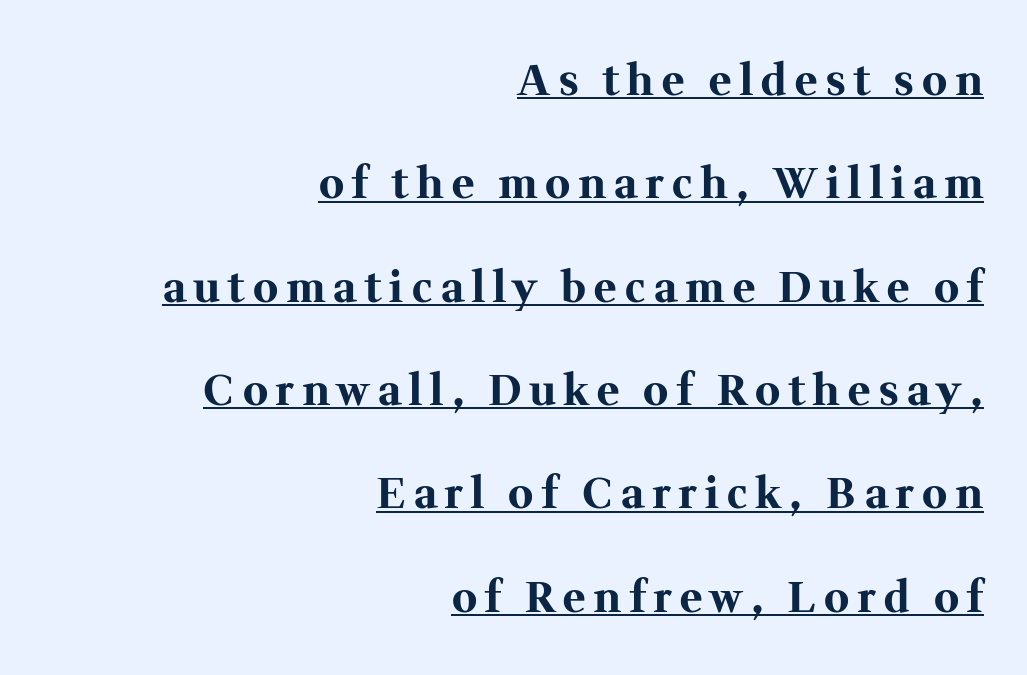
Q: Is the text bold? A: Yes.
Q: Is the text italic (slanted)? A: No, it is upright.
Q: Is the typeface a serif or a sans-serif typeface? A: Serif.
Q: Is the text underlined? A: Yes.
Q: How is the paragraph aligned? A: Right-aligned.
Q: Is the spacing between letters normal or unusually wide? A: Unusually wide.
Q: Is the spacing between lines tight, normal or loose? A: Loose.
Q: Width (condensed, normal, or wide)? A: Normal.
Q: Stroke contrast? A: Medium.
Q: x-height? A: Medium.
Q: Monospaced? A: No.
